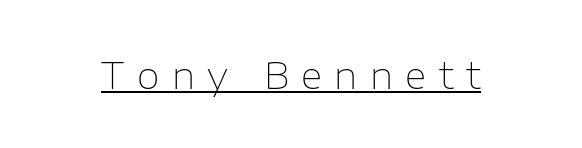
The image shows 37 px thin sans-serif type, upright; set unusually wide letter spacing (+0.34 em), underlined; low stroke contrast and a medium x-height.
